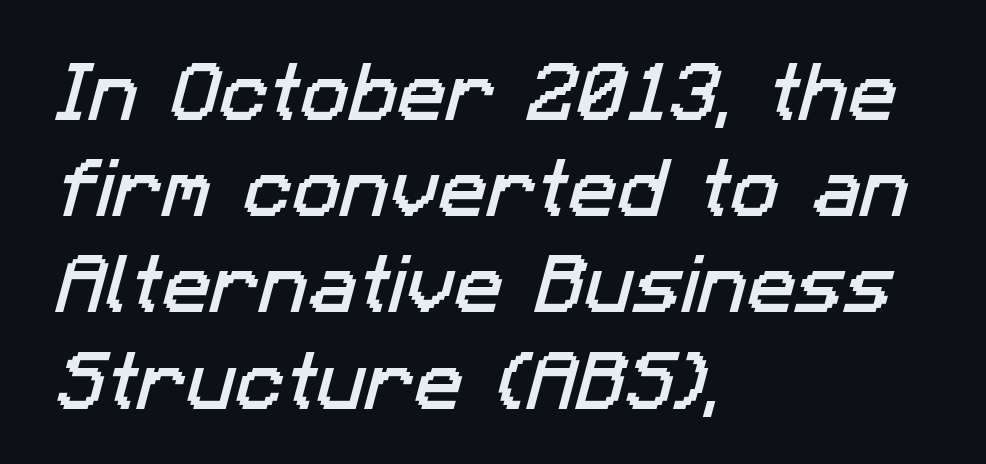
A normal amount of white space separates one row of letters from the next. Line starts are locked; line ends wander. Descender tails drop into unmarked territory. Each letter keeps its own natural width here, so spacing adapts to shape.
